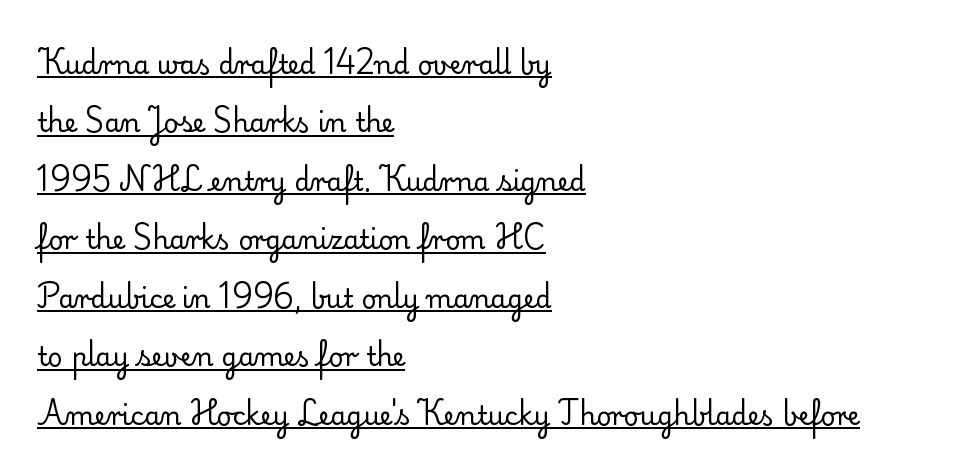
Nothing heavy about these letters — not bold at all. The face used here is rendered with its standard letterfit. When letters stand straight like this, we call the style roman or upright. Horizontal alignment here is leftward, the default for most running prose. You could fit nearly another row in the gap between these rows.
